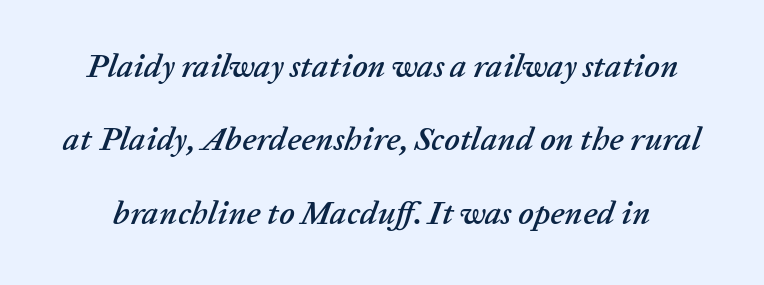
Think of a printed novel: that variable character pitch is what you see here. The letterforms sit shoulder to shoulder at normal distance. In terms of leading, this rendering errs on the spacious side. The glyphs are unaccompanied by any horizontal stroke below them.
